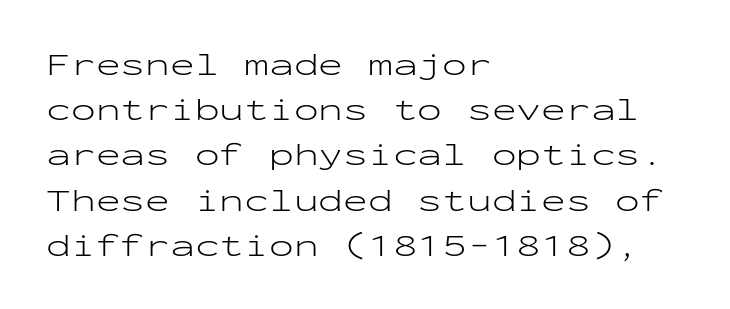
Rendered with straight, roman letterforms. This block has exactly the height ordinary leading produces. Is this a sans? Yes — the strokes have no serifs. This rendering uses left alignment, leaving the right contour irregular.
